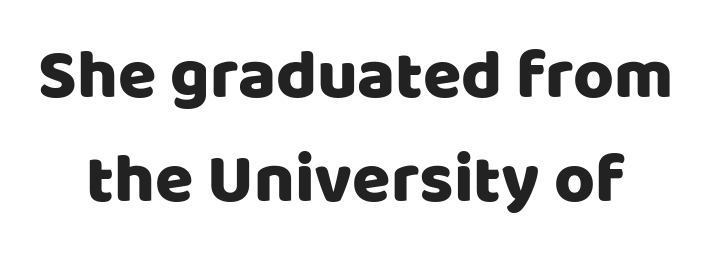
Q: Is the text italic (slanted)? A: No, it is upright.
Q: Is the typeface a serif or a sans-serif typeface? A: Sans-serif.
Q: Is the text underlined? A: No.
Q: Is the spacing between letters normal or unusually wide? A: Normal.
Q: Is the spacing between lines tight, normal or loose? A: Normal.
Q: Width (condensed, normal, or wide)? A: Normal.
Q: Stroke contrast? A: Low.
Q: x-height? A: Large.
Q: Monospaced? A: No.
